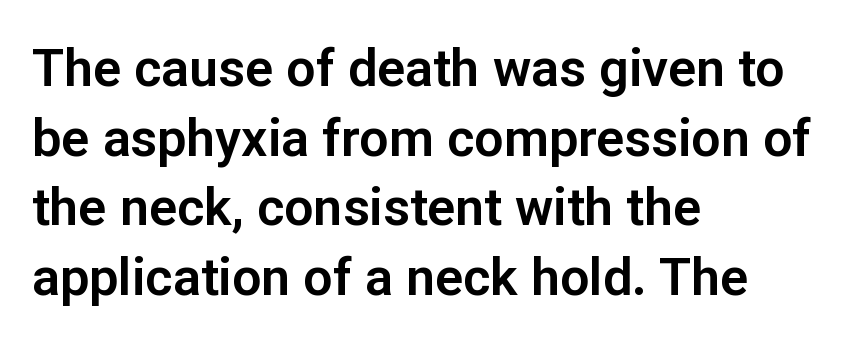
{"serif": "no", "italic": "no", "width": "normal", "stroke_contrast": "low", "x_height": "medium", "monospaced": "no", "underline": "no", "align": "left", "line_spacing": "normal", "line_spacing_ratio": 1.34, "letter_spacing": "normal", "letter_spacing_em": 0.0, "glyph_px": 52}
